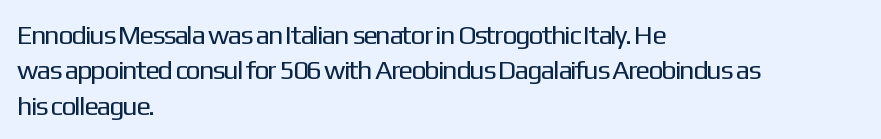
Q: Is the text bold? A: No.
Q: Is the text italic (slanted)? A: No, it is upright.
Q: Is the text underlined? A: No.
Q: How is the paragraph aligned? A: Left-aligned.
Q: Is the spacing between letters normal or unusually wide? A: Normal.
Q: Is the spacing between lines tight, normal or loose? A: Normal.
